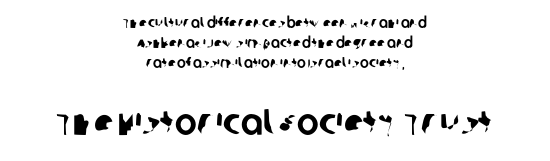
{"serif": "no", "width": "normal", "stroke_contrast": "low", "x_height": "large", "monospaced": "no", "underline": "no", "align": "center", "line_spacing": "normal", "line_spacing_ratio": 1.35, "letter_spacing": "normal", "letter_spacing_em": 0.0, "larger_block": "second", "size_ratio": 2.47, "glyph_px": 37}
